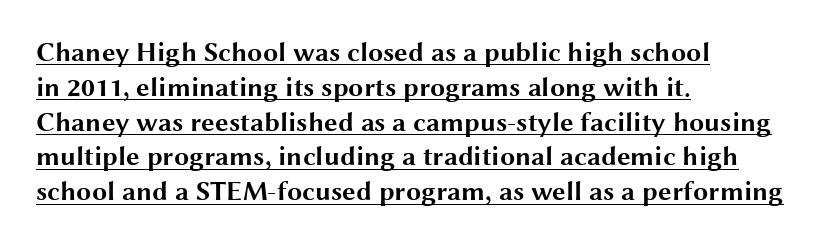
The letters are bold, with thick, heavy strokes. The paragraph has a hard left edge and a soft right edge. Honestly, the underline is the first thing you notice here. Every character sits straight up, as roman type does. Compared with typical paragraphs, the rows here are spaced about the same. How are the letters spaced? Ordinarily, with no added tracking.
